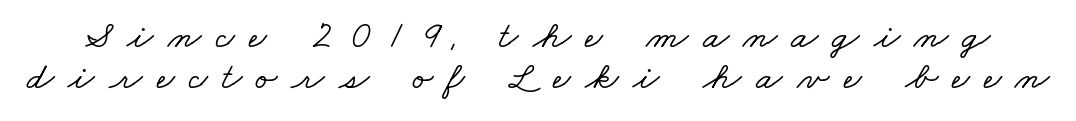
Quick note: underline off. Old-style or modern, the face here clearly has serifs. These lines huddle together more closely than default settings would place them. Character widths vary here, with narrow letters taking less room than wide ones. Here the glyphs are tracked loosely, breaking word shapes into spaced letters.
